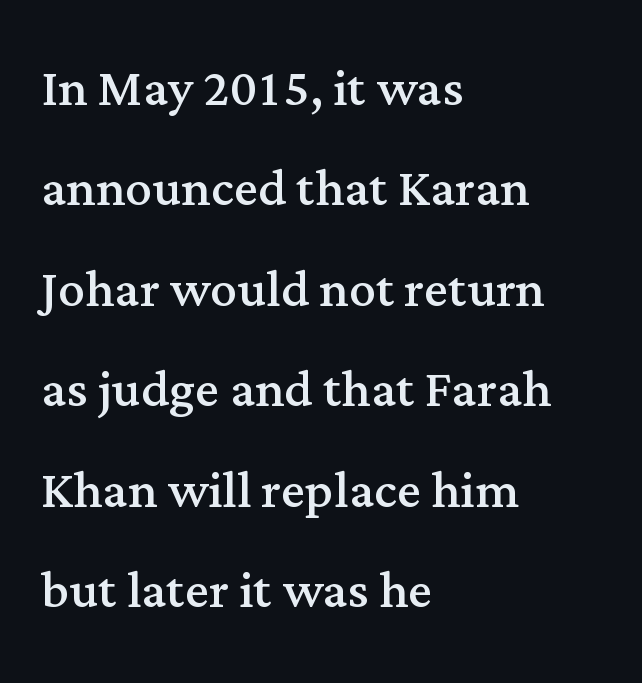
The image shows 67 px regular-weight serif type, upright; set left-aligned, normal line spacing (1.5x), normal letter spacing, not underlined; medium stroke contrast and a medium x-height.
